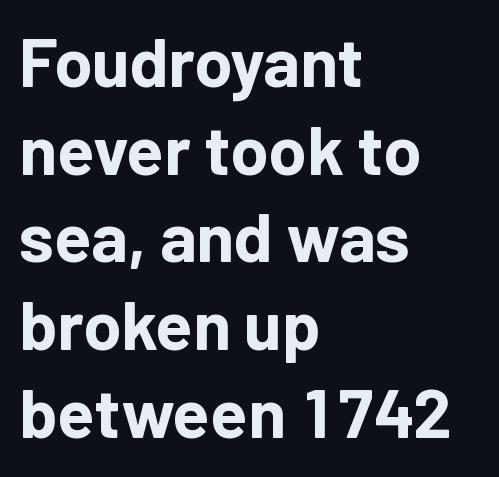
{"serif": "no", "italic": "no", "bold": "yes", "weight": "bold", "width": "normal", "stroke_contrast": "low", "x_height": "medium", "monospaced": "no", "underline": "no", "align": "left", "line_spacing": "normal", "line_spacing_ratio": 1.27, "letter_spacing": "normal", "letter_spacing_em": 0.0, "glyph_px": 69}
